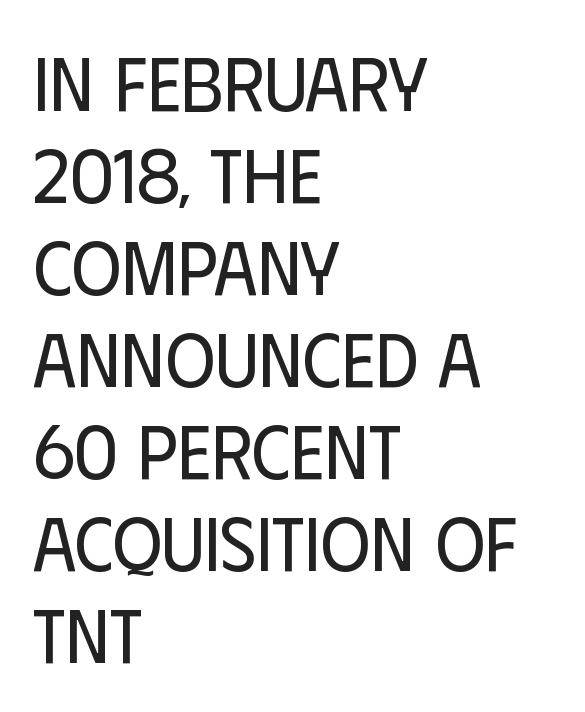
{"serif": "no", "italic": "no", "bold": "no", "weight": "regular", "width": "condensed", "stroke_contrast": "low", "x_height": "large", "monospaced": "no", "underline": "no", "align": "left", "line_spacing_ratio": 1.21, "letter_spacing": "normal", "letter_spacing_em": 0.0, "glyph_px": 76}
